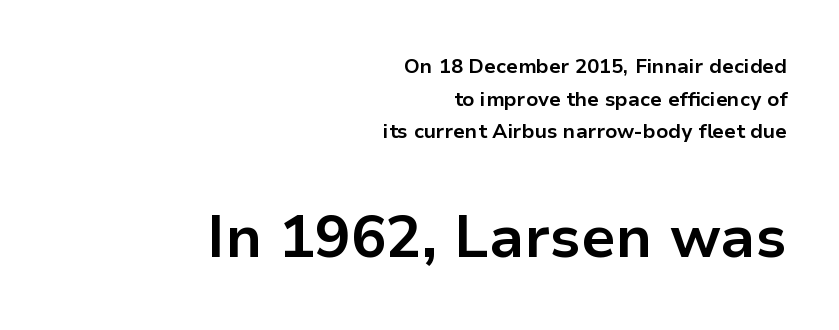
The image shows 59 px bold sans-serif type, upright; set right-aligned, normal line spacing (1.63x), normal letter spacing, not underlined; the second (bottom) block is 2.95x larger; low stroke contrast and a medium x-height.
